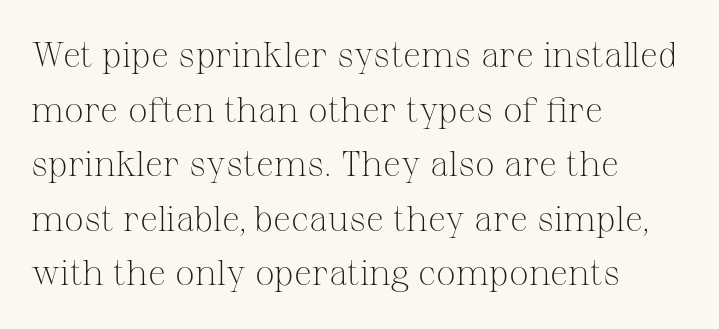
The glyphs are unaccompanied by any horizontal stroke below them. Stems and bowls with no extra thickness — not bold. Spacing verdict: proportional, widths tailored to each character. The passage shown stacks its lines at a standard gap. The text block is weighted toward the left margin, trailing off unevenly rightward.
